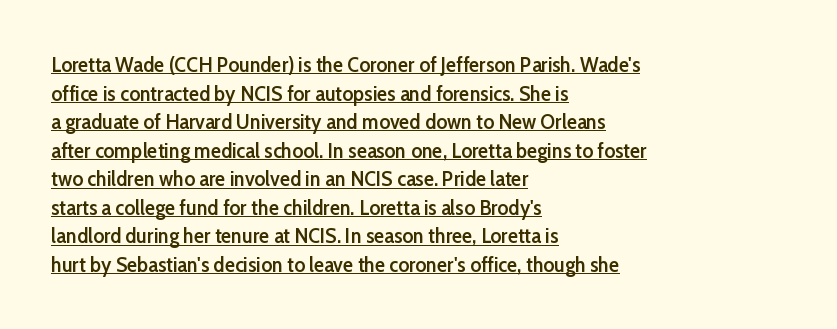
Q: Is the text bold? A: Semi-bold.
Q: Is the text italic (slanted)? A: No, it is upright.
Q: Is the text underlined? A: Yes.
Q: How is the paragraph aligned? A: Left-aligned.
Q: Is the spacing between letters normal or unusually wide? A: Normal.
Q: Is the spacing between lines tight, normal or loose? A: Normal.
